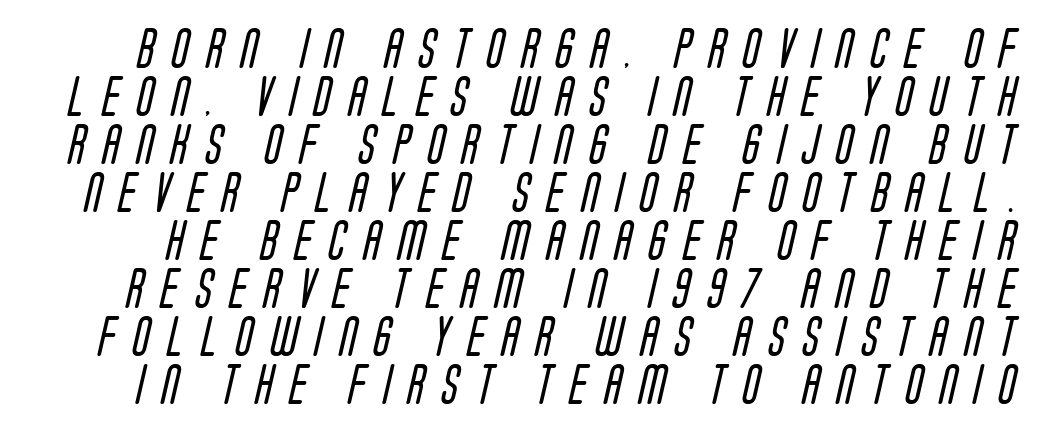
These lines are rendered in a variable-pitch font. To sum up the face: it is a sans, with no serifs. The area under the type is left untouched. The typeface has the unassuming heft of standard copy or less. Honestly, the letter spacing is so wide it's the main thing you notice.
